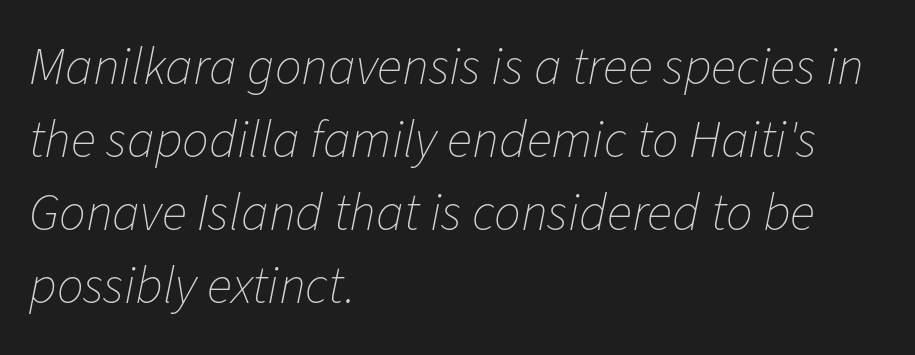
Q: Is the text bold? A: No.
Q: Is the text italic (slanted)? A: Yes, it leans right by about 11 degrees.
Q: Is the text underlined? A: No.
Q: How is the paragraph aligned? A: Left-aligned.
Q: Is the spacing between letters normal or unusually wide? A: Normal.
Q: Is the spacing between lines tight, normal or loose? A: Normal.
Q: Width (condensed, normal, or wide)? A: Normal.
Q: Stroke contrast? A: Low.
Q: x-height? A: Medium.
Q: Monospaced? A: No.
